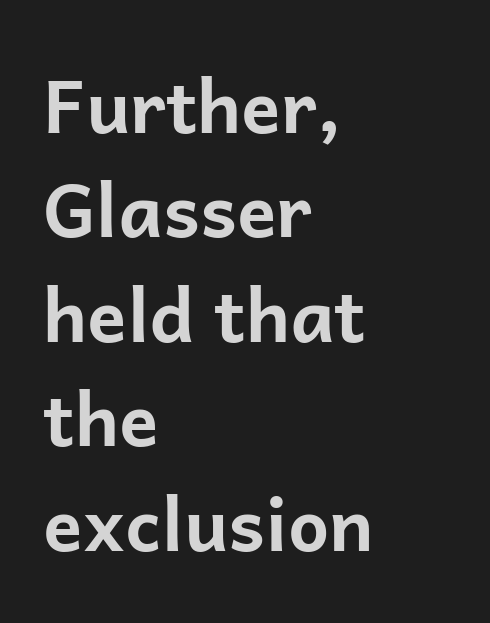
Upright lettering throughout. The passage shown is typed in a proportional face where columns would drift. Stroke thickness is high; the sample reads as a true bold. Between one letter and the next there's only the usual sliver of space. The space between consecutive lines is moderate.
